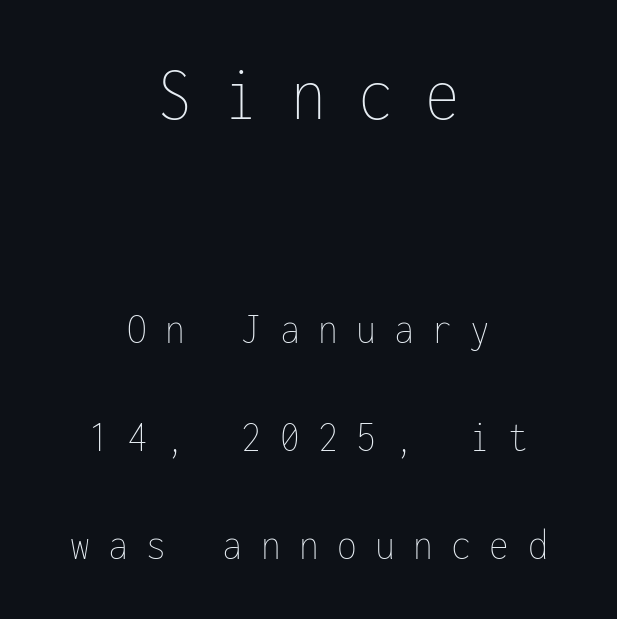
Spacing verdict: monospaced, one width for all characters. Students, observe: this is what heavily led, spacious text looks like. The strip under each line holds only bare page. There is plenty of visible air inserted between adjacent glyphs. Posture: vertical. Typesetter's note — upper block bumped up in size, lower block left smaller.
